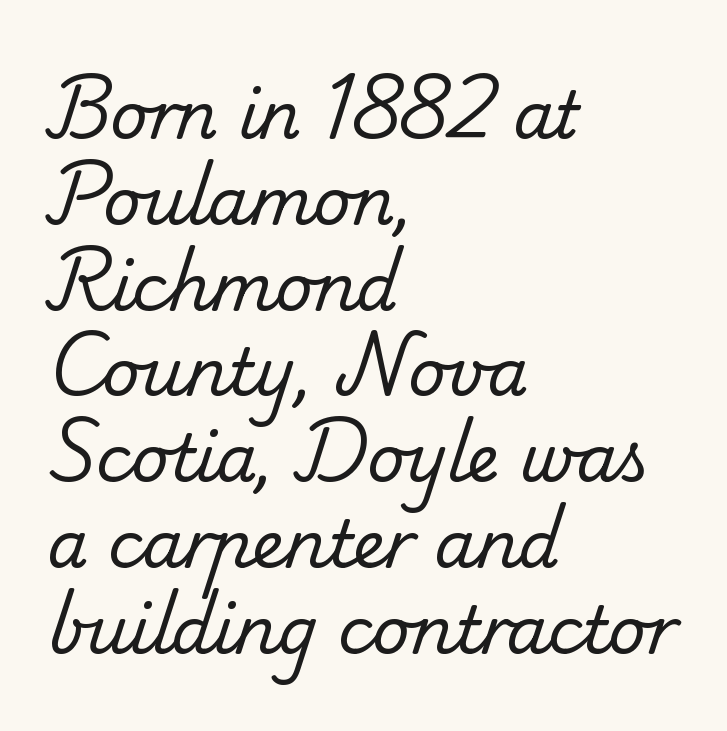
{"serif": "yes", "bold": "no", "weight": "regular", "width": "normal", "stroke_contrast": "low", "x_height": "small", "monospaced": "no", "underline": "no", "align": "left", "line_spacing": "normal", "line_spacing_ratio": 1.32, "letter_spacing": "normal", "letter_spacing_em": 0.0, "glyph_px": 65}
